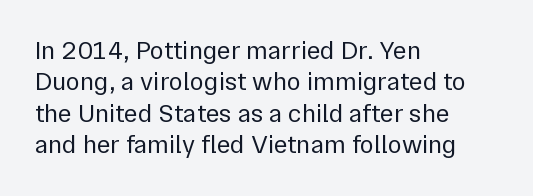
What stands out about the letter spacing? Nothing — it is the standard amount. The rendering anchors every line to the left-hand side. A light-to-regular cut is what we see here. Ordinary non-slanted type is in use.
